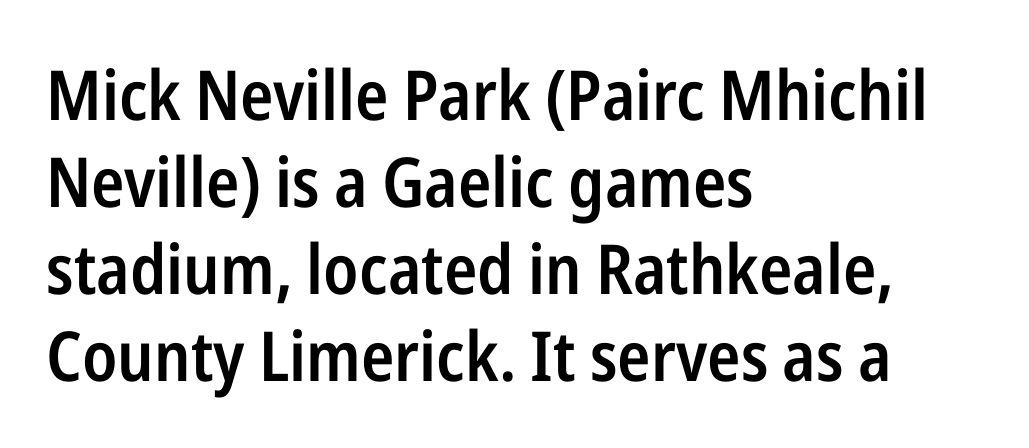
{"serif": "no", "italic": "no", "bold": "semi", "weight": "semibold", "width": "condensed", "stroke_contrast": "low", "x_height": "medium", "monospaced": "no", "underline": "no", "align": "left", "line_spacing": "normal", "line_spacing_ratio": 1.26, "letter_spacing": "normal", "letter_spacing_em": 0.0, "glyph_px": 69}
